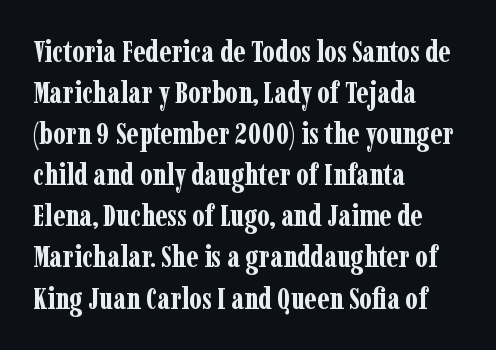
The image shows 30 px bold, condensed serif type, upright; set left-aligned, normal line spacing (1.37x), normal letter spacing, not underlined; low stroke contrast and a medium x-height.
